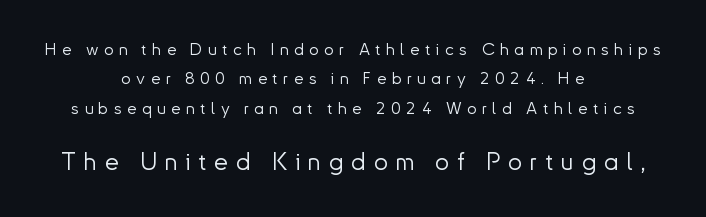
The image shows 25 px text type, upright; set centered, line spacing 1.73x, unusually wide letter spacing (+0.32 em), not underlined; the second (bottom) block is 1.47x larger.
